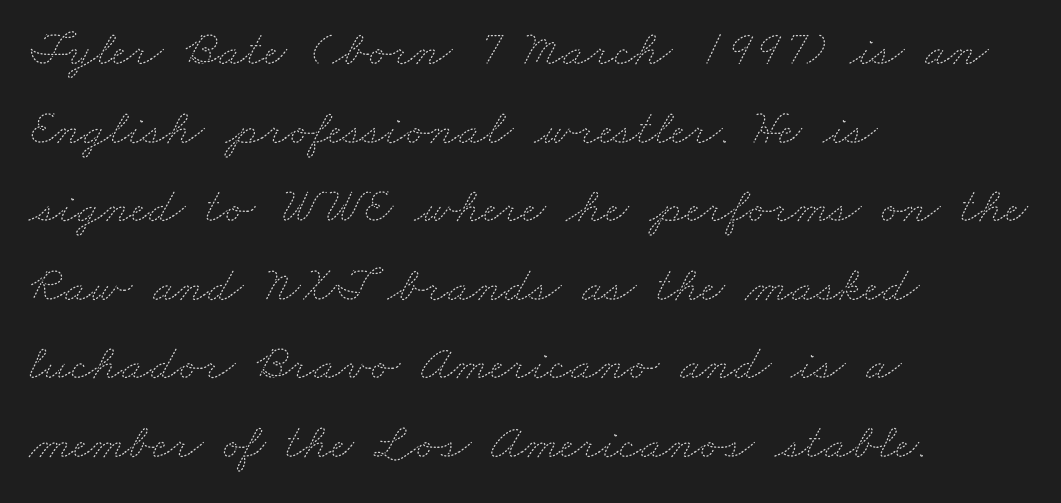
Q: Is the text bold? A: No.
Q: Is the text underlined? A: No.
Q: How is the paragraph aligned? A: Left-aligned.
Q: Is the spacing between letters normal or unusually wide? A: Normal.
Q: Is the spacing between lines tight, normal or loose? A: Normal.
Q: Width (condensed, normal, or wide)? A: Wide.
Q: Stroke contrast? A: Medium.
Q: x-height? A: Small.
Q: Monospaced? A: No.
